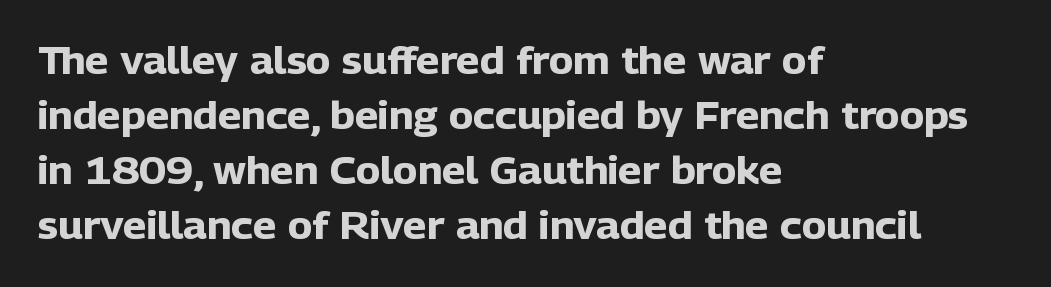
The image shows 37 px heavy sans-serif type, upright; set left-aligned, normal line spacing (1.49x), normal letter spacing, not underlined; low stroke contrast and a medium x-height.
